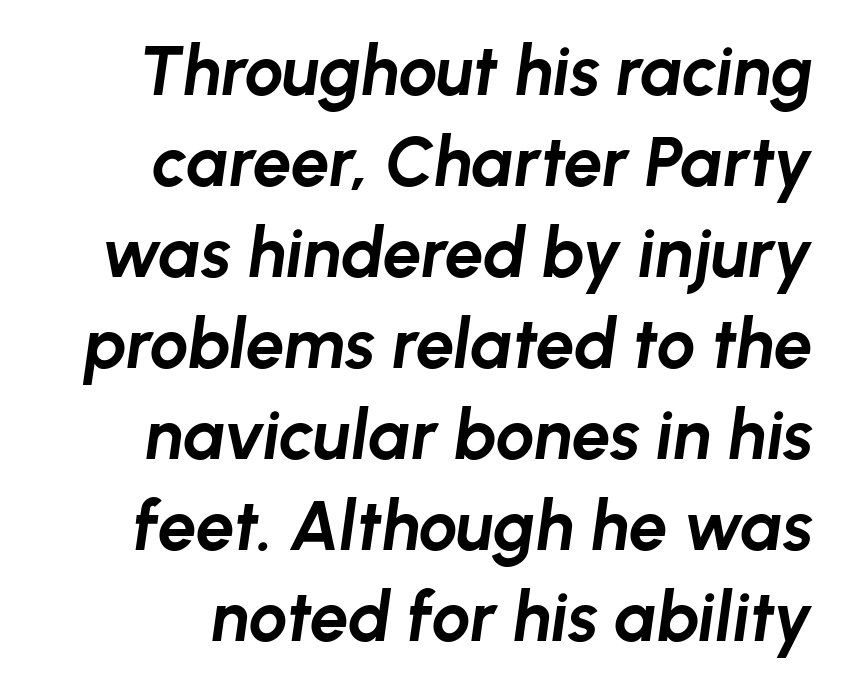
{"italic": "yes", "lean": "right", "slant_degrees": 8, "bold": "yes", "weight": "bold", "width": "normal", "stroke_contrast": "low", "x_height": "medium", "monospaced": "no", "underline": "no", "align": "right", "line_spacing": "normal", "line_spacing_ratio": 1.32, "letter_spacing": "normal", "letter_spacing_em": 0.0, "glyph_px": 69}
